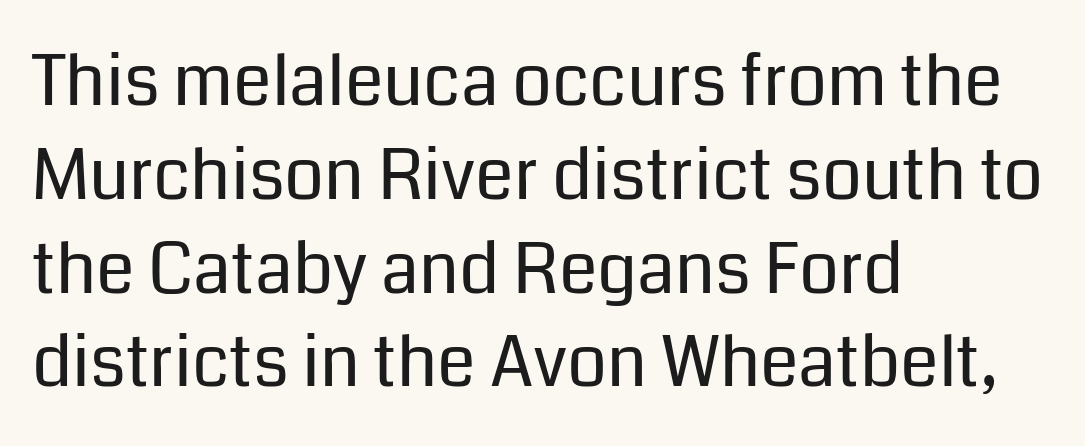
The image shows 70 px regular-weight sans-serif type, upright; set left-aligned, normal line spacing (1.34x), normal letter spacing, not underlined; low stroke contrast and a medium x-height.
